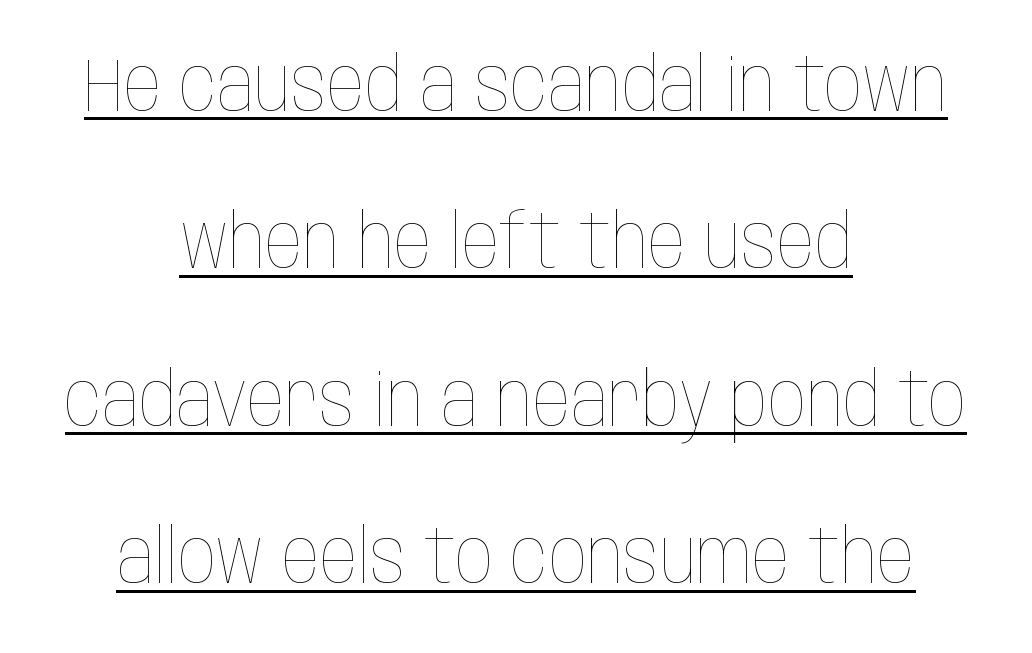
{"italic": "no", "bold": "no", "weight": "thin", "width": "condensed", "stroke_contrast": "low", "x_height": "large", "monospaced": "no", "underline": "yes", "align": "center", "line_spacing": "loose", "line_spacing_ratio": 2.1, "letter_spacing": "normal", "letter_spacing_em": 0.0, "glyph_px": 75}
